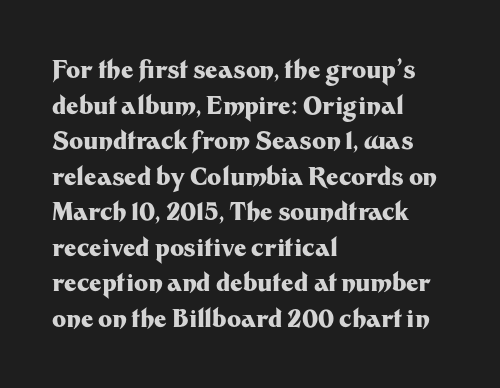
Its strokes are broad and dark, the hallmark of bold type. Short and long lines alike share a common starting point at left. Reading down the column, the eye jumps a familiar distance to each next line. Bare-footed words on every line.
